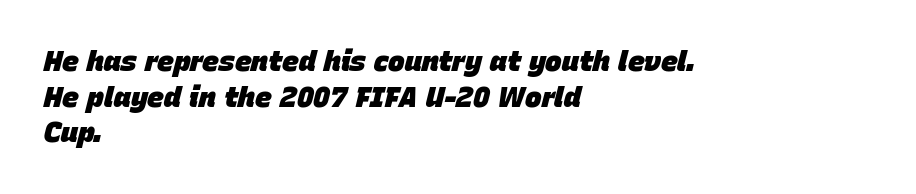
This sample uses plain, unmodified letter spacing. Just letters on the line, the space beneath them empty. Think of a printed novel: that variable character pitch is what you see here. Normally led — the rows are evenly, conventionally spaced. You'd pick this weight for a headline — it's a proper bold.
